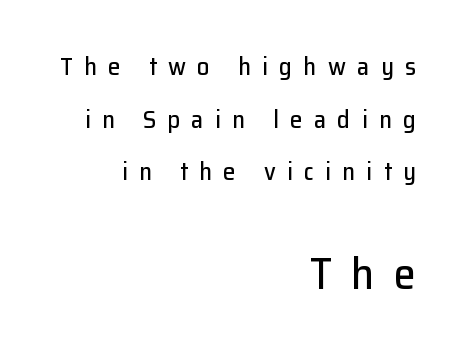
{"serif": "no", "italic": "no", "width": "normal", "stroke_contrast": "low", "x_height": "medium", "monospaced": "no", "underline": "no", "align": "right", "line_spacing": "loose", "line_spacing_ratio": 2.11, "letter_spacing": "wide", "letter_spacing_em": 0.45, "larger_block": "second", "size_ratio": 1.76, "glyph_px": 44}
